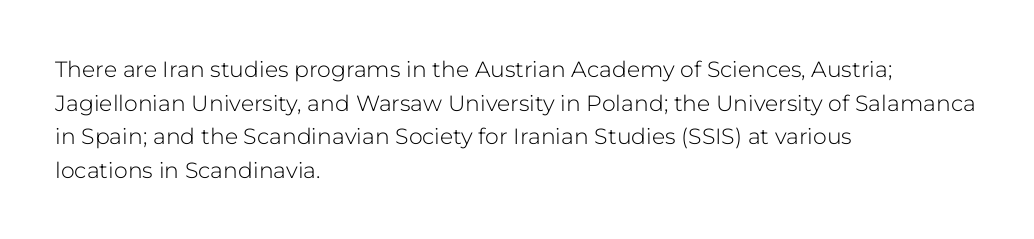
{"italic": "no", "bold": "no", "underline": "no", "align": "left", "line_spacing": "normal", "line_spacing_ratio": 1.53, "letter_spacing": "normal", "letter_spacing_em": 0.0, "glyph_px": 22}
